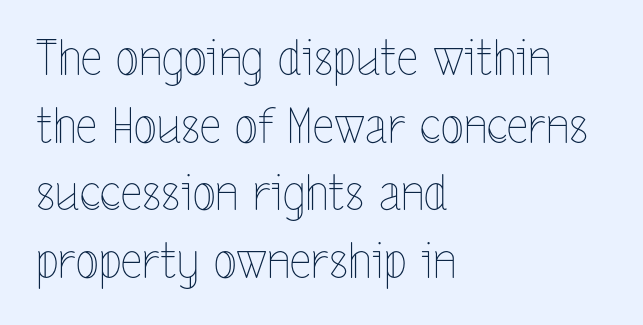
Q: Is the text bold? A: No.
Q: Is the text italic (slanted)? A: No, it is upright.
Q: Is the text underlined? A: No.
Q: How is the paragraph aligned? A: Left-aligned.
Q: Is the spacing between letters normal or unusually wide? A: Normal.
Q: Is the spacing between lines tight, normal or loose? A: Normal.
Q: Width (condensed, normal, or wide)? A: Condensed.
Q: x-height? A: Medium.
Q: Monospaced? A: No.
